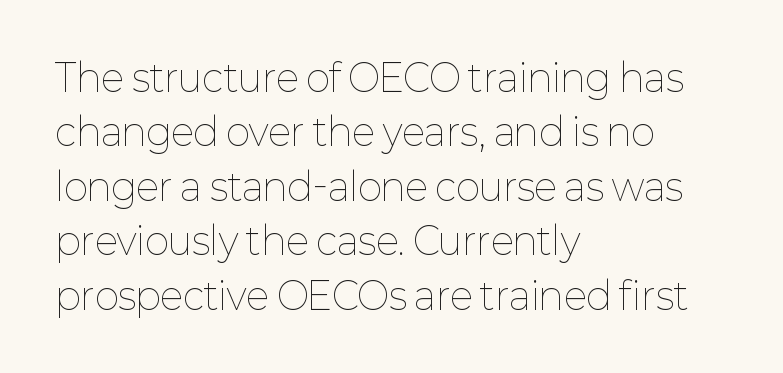
The image shows 37 px thin type, upright; set left-aligned, normal line spacing (1.47x), normal letter spacing, not underlined; low stroke contrast and a medium x-height.
